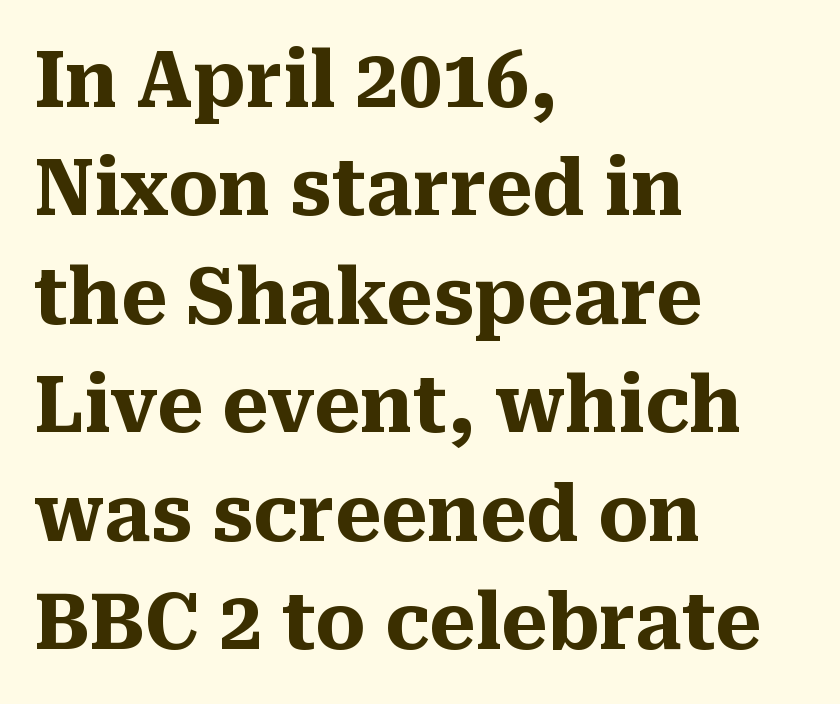
This rendering features lettering with no underline. The rendering uses natural spacing where letterforms have individual widths. Heavy, bold letterforms. Observe the ordinary spacing: letters are neighbours, not strangers. Stroke terminals: seriffed. These lines stack with their left ends in a neat column.
